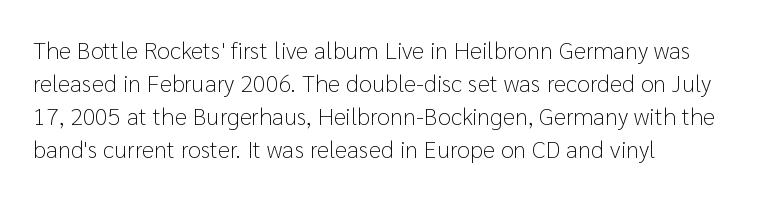
Q: Is the text bold? A: No.
Q: Is the text italic (slanted)? A: No, it is upright.
Q: Is the text underlined? A: No.
Q: How is the paragraph aligned? A: Left-aligned.
Q: Is the spacing between letters normal or unusually wide? A: Normal.
Q: Is the spacing between lines tight, normal or loose? A: Normal.
